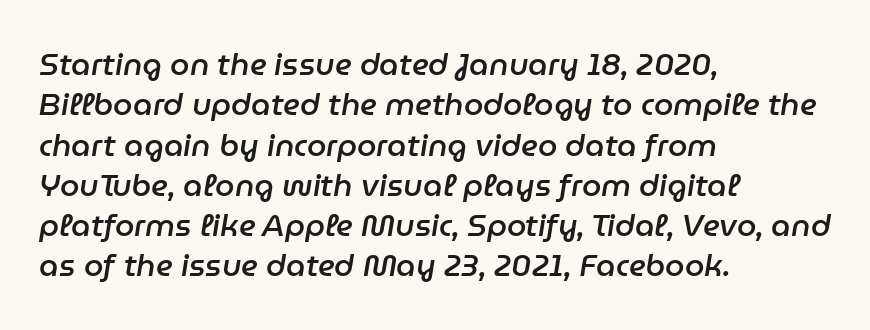
The image shows 31 px semibold type, italic (leaning right); set left-aligned, normal line spacing (1.3x), normal letter spacing, not underlined; low stroke contrast and a medium x-height.
